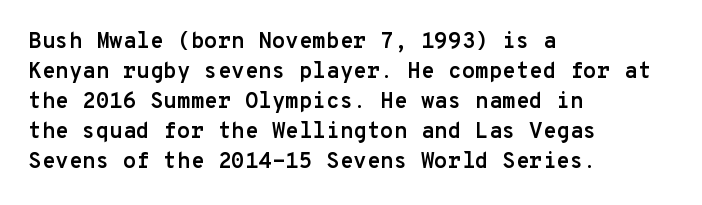
Q: Is the text bold? A: Yes.
Q: Is the text italic (slanted)? A: No, it is upright.
Q: Is the text underlined? A: No.
Q: How is the paragraph aligned? A: Left-aligned.
Q: Is the spacing between letters normal or unusually wide? A: Normal.
Q: Is the spacing between lines tight, normal or loose? A: Normal.
